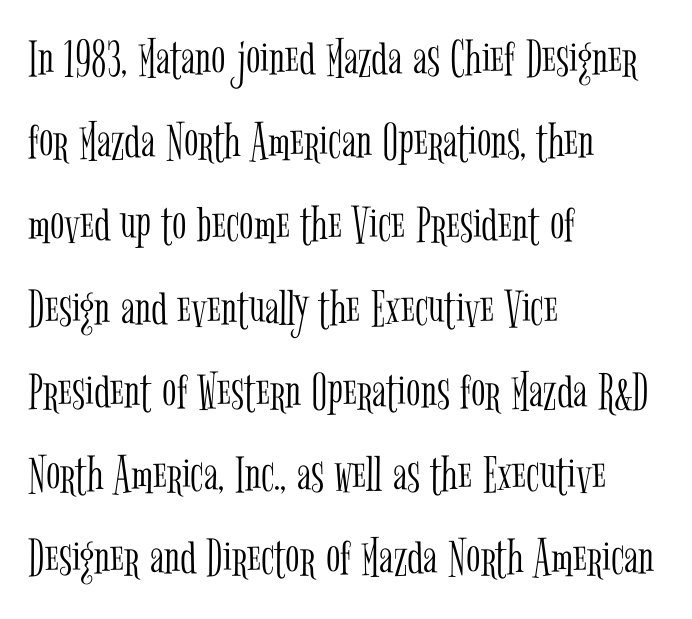
Q: Is the text bold? A: No.
Q: Is the text italic (slanted)? A: No, it is upright.
Q: Is the typeface a serif or a sans-serif typeface? A: Serif.
Q: Is the text underlined? A: No.
Q: How is the paragraph aligned? A: Left-aligned.
Q: Is the spacing between letters normal or unusually wide? A: Normal.
Q: Is the spacing between lines tight, normal or loose? A: Normal.
Q: Width (condensed, normal, or wide)? A: Condensed.
Q: Stroke contrast? A: Low.
Q: x-height? A: Medium.
Q: Monospaced? A: No.
